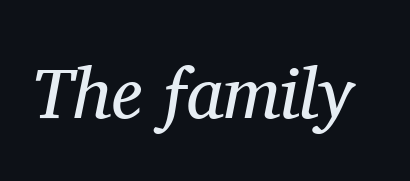
The image shows 72 px regular-weight serif type, italic (leaning right); set normal letter spacing, not underlined; medium stroke contrast and a medium x-height.
